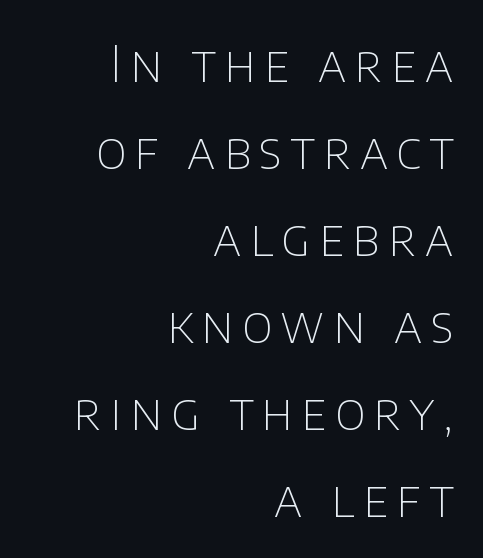
This is the regular roman posture of the typeface. Grotesque or geometric, the face here clearly has no serifs. Each letter keeps its own natural width here, so spacing adapts to shape. Rule under the text: the space is simply empty. Stem width sits at or under what a default text font uses. The lines are quadded right.
